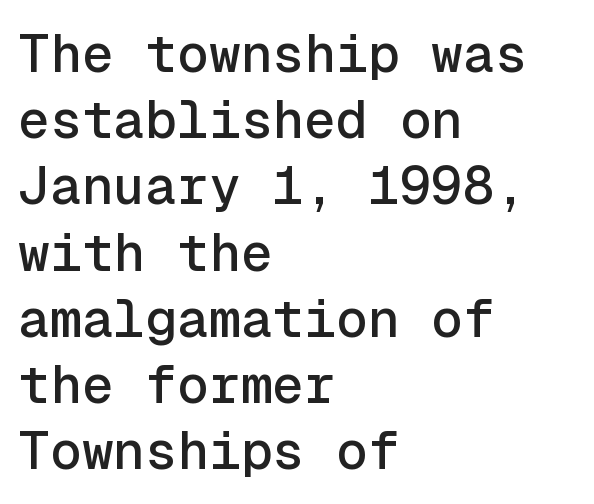
The image shows 53 px sans-serif type, upright, monospaced; set left-aligned, normal line spacing (1.25x), normal letter spacing, not underlined; a medium x-height.
